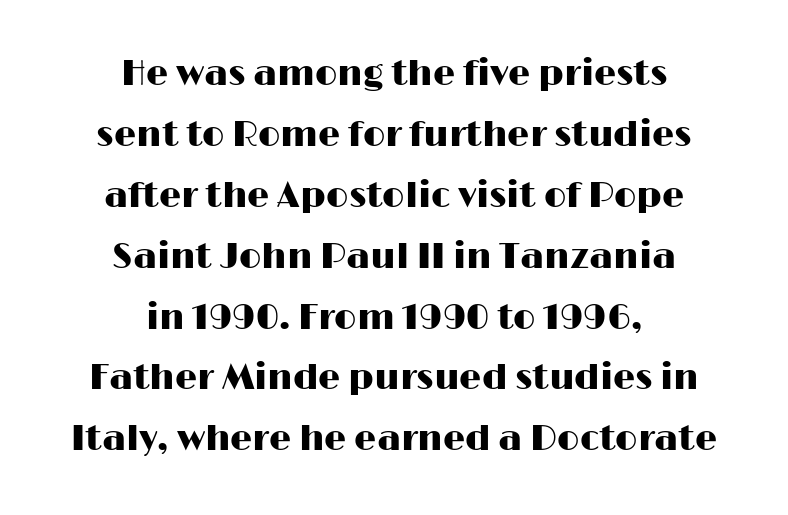
The passage is arranged like a title page — every line centered. The axis of the letterforms is exactly vertical. Varying glyph widths throughout — classic text-font behaviour. In terms of letterspacing, this is plain default setting. Serifs: no, the terminals of the letterforms are clean.
